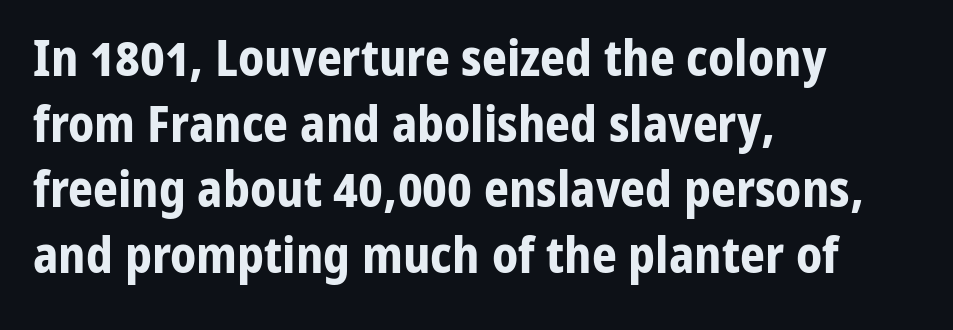
Line beginnings align vertically; line endings do not. Descenders hang freely into open space. I'd describe the lettering as bold — thick and assertive. A typesetter would call this proportional, since set widths differ per character.
